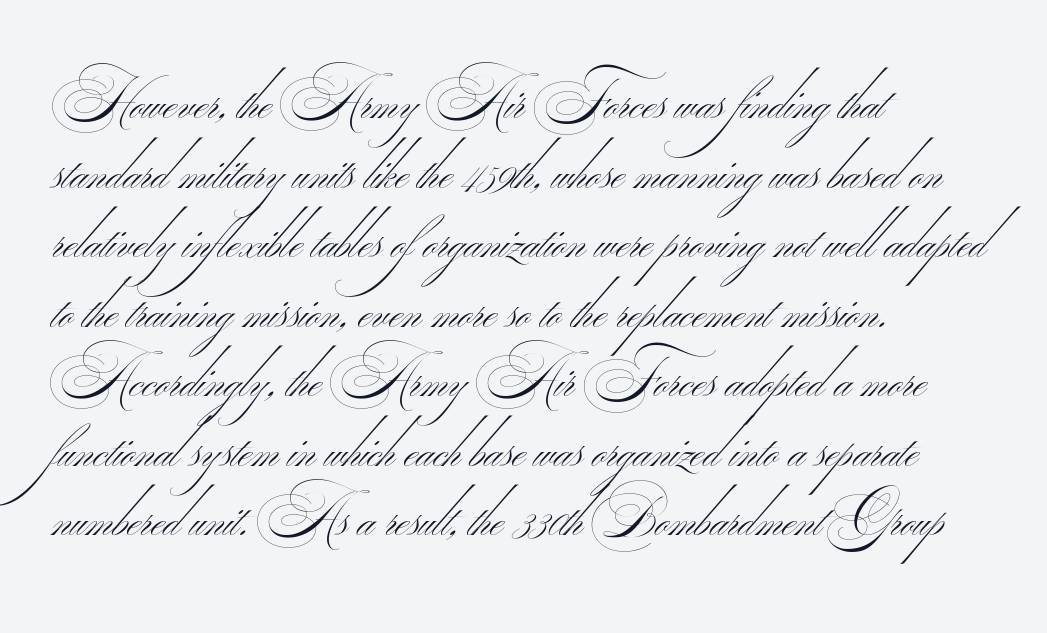
Q: Is the text bold? A: No.
Q: Is the typeface a serif or a sans-serif typeface? A: Sans-serif.
Q: Is the text underlined? A: No.
Q: How is the paragraph aligned? A: Left-aligned.
Q: Is the spacing between letters normal or unusually wide? A: Normal.
Q: Width (condensed, normal, or wide)? A: Wide.
Q: Stroke contrast? A: Medium.
Q: Monospaced? A: No.
